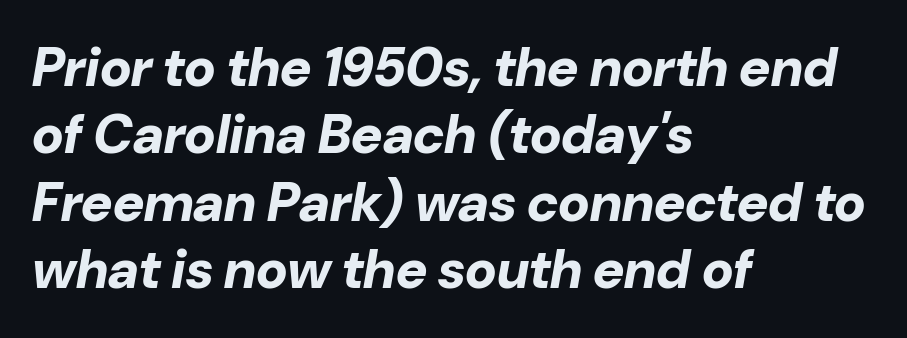
Heavy-handed strokes throughout: this text is bold. These lines are rendered in a variable-pitch font. Each word holds together tightly as a unit, with standard inter-letter gaps. The block of text has a typical density, with ordinary space between rows.
